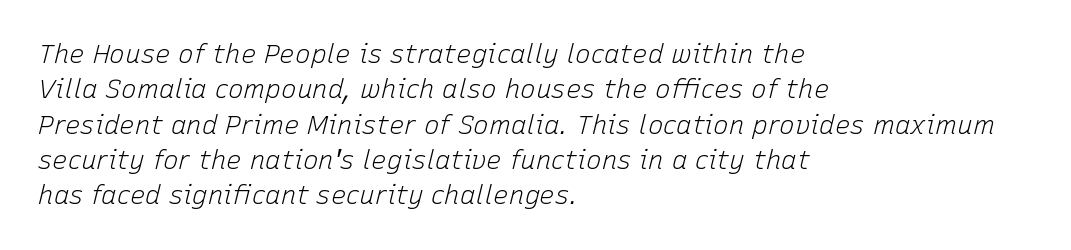
Honestly, the row spacing looks completely unremarkable. The weight would be labelled regular, book, light, or lighter still. These lines stack with their left ends in a neat column. Descenders hang freely into open space. You could call the tracking neutral — neither tight nor loose. Characters are canted at an angle relative to the baseline's perpendicular.
